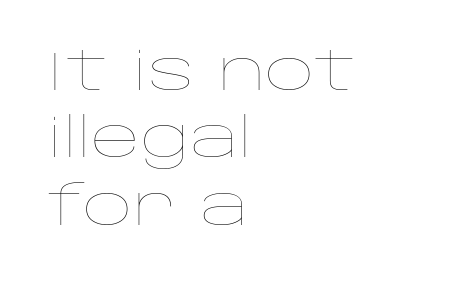
The image shows 54 px thin, wide type, upright; set left-aligned, normal line spacing (1.25x), normal letter spacing, not underlined; low stroke contrast and a large x-height.
